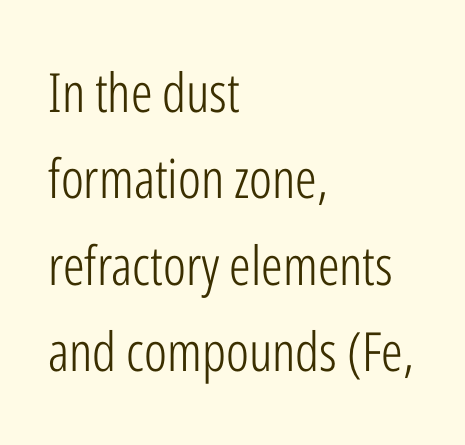
The image shows 54 px light, condensed sans-serif type, upright; set left-aligned, normal line spacing (1.6x), normal letter spacing, not underlined; low stroke contrast and a medium x-height.
